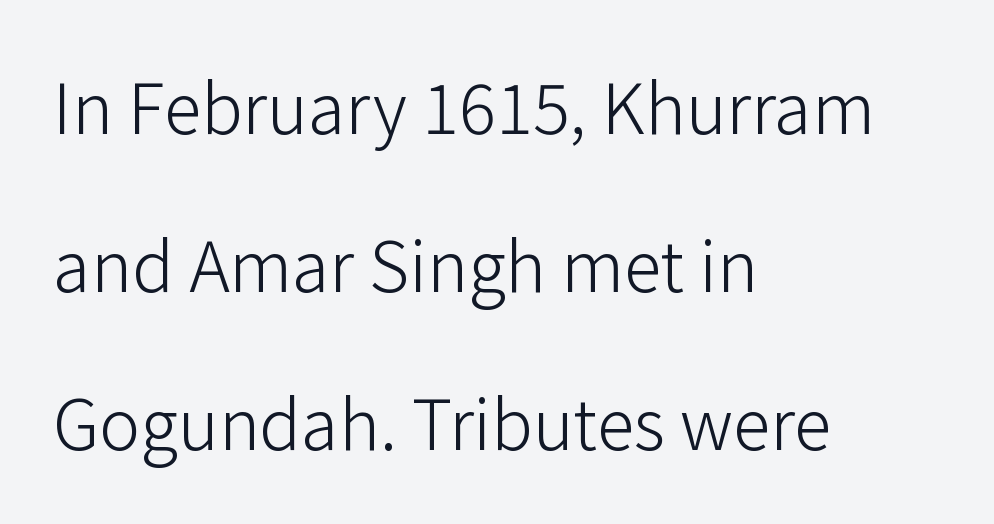
The image shows 69 px light sans-serif type, upright; set left-aligned, loose line spacing (2.29x), normal letter spacing, not underlined; low stroke contrast and a medium x-height.
